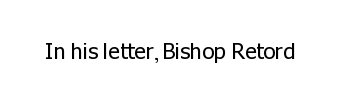
The space directly below the letters is spotless. Quick note: not italic, upright. The line texture is even and compact thanks to regular tracking. These glyphs show unthickened strokes, regular width or finer.
